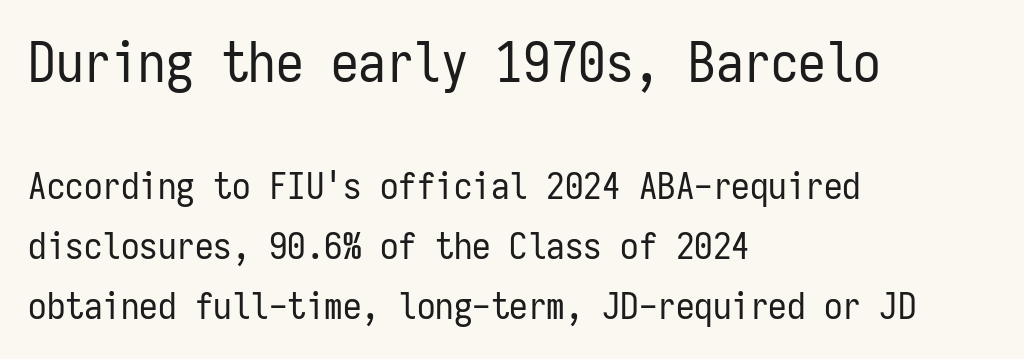
Size contrast runs from large at the top to small at the bottom. Heaviness? Minimal to ordinary, like unemphasized prose. Alignment: flush left. Here the designer chose a console-style face with uniform glyph widths.
